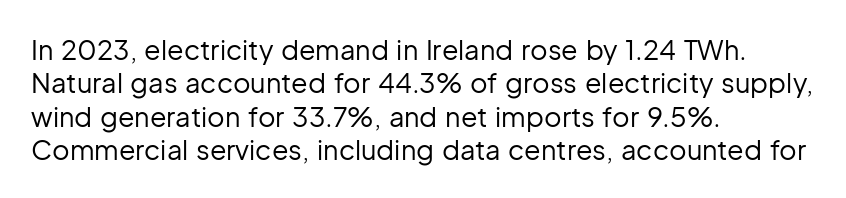
No letter is thick-stroked: the sample isn't bold. This rendering leaves character spacing at its baseline value. A bare baseline throughout the passage. Line beginnings align vertically; line endings do not. This sample uses an upright cut, with every glyph sitting square on the baseline.
